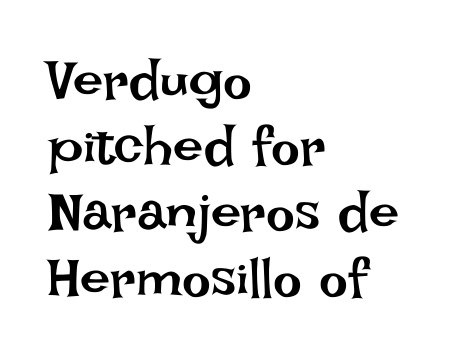
Q: Is the text bold? A: No.
Q: Is the text italic (slanted)? A: No, it is upright.
Q: Is the text underlined? A: No.
Q: How is the paragraph aligned? A: Left-aligned.
Q: Is the spacing between letters normal or unusually wide? A: Normal.
Q: Width (condensed, normal, or wide)? A: Normal.
Q: Stroke contrast? A: Low.
Q: x-height? A: Large.
Q: Monospaced? A: No.
